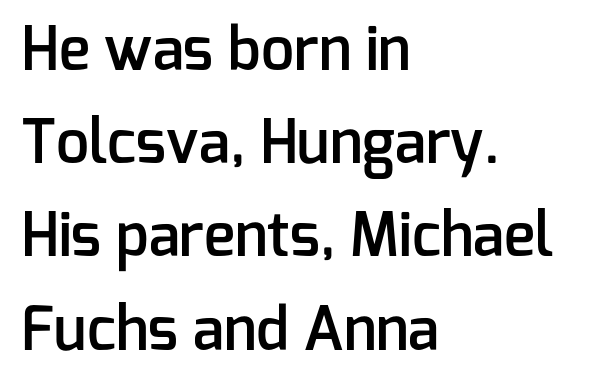
The image shows 59 px semibold sans-serif type, upright; set left-aligned, normal line spacing (1.58x), normal letter spacing, not underlined; low stroke contrast and a medium x-height.
